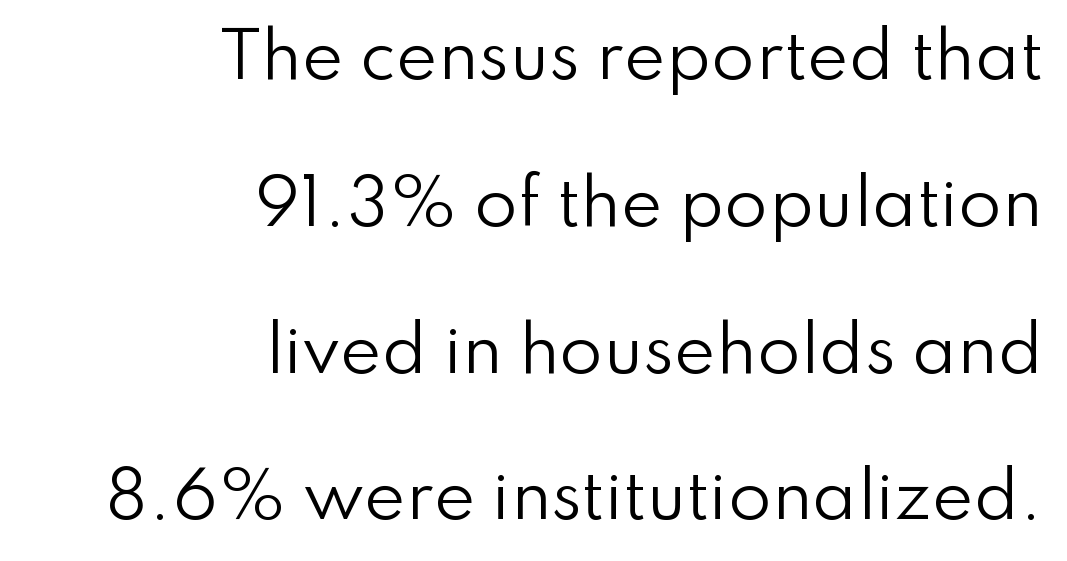
This reads as an unemphasized weight, regular at the heaviest. If you measured baseline to baseline, you'd find a long distance. The zone under the glyphs is completely vacant. This rendering employs a face without finishing strokes, i.e., a sans-serif. A typesetter would call this zero additional tracking. Spacing verdict: proportional, widths tailored to each character.
